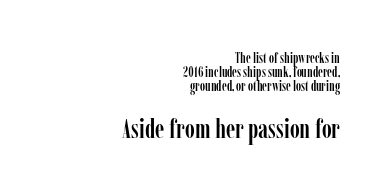
{"italic": "no", "underline": "no", "align": "right", "line_spacing": "tight", "line_spacing_ratio": 0.99, "letter_spacing": "normal", "letter_spacing_em": 0.0, "larger_block": "second", "size_ratio": 1.93, "glyph_px": 27}
